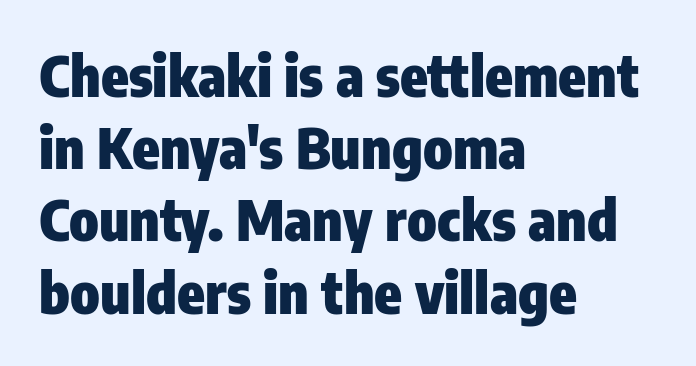
{"serif": "no", "italic": "no", "bold": "yes", "weight": "heavy", "width": "condensed", "stroke_contrast": "low", "x_height": "medium", "monospaced": "no", "underline": "no", "align": "left", "line_spacing": "normal", "line_spacing_ratio": 1.29, "letter_spacing": "normal", "letter_spacing_em": 0.0, "glyph_px": 56}
